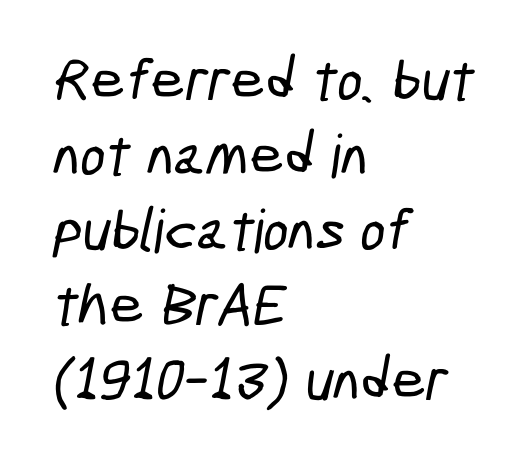
Q: Is the typeface a serif or a sans-serif typeface? A: Sans-serif.
Q: Is the text underlined? A: No.
Q: How is the paragraph aligned? A: Left-aligned.
Q: Is the spacing between letters normal or unusually wide? A: Normal.
Q: Is the spacing between lines tight, normal or loose? A: Normal.
Q: Width (condensed, normal, or wide)? A: Condensed.
Q: Stroke contrast? A: Low.
Q: x-height? A: Medium.
Q: Monospaced? A: No.
